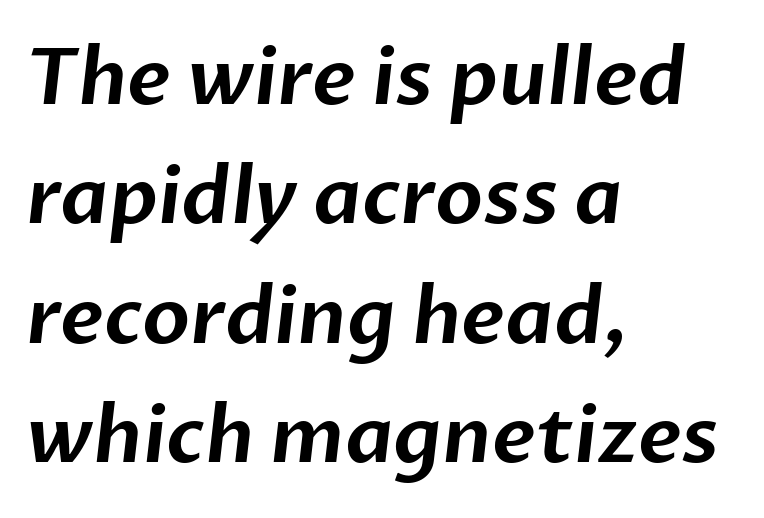
Q: Is the typeface a serif or a sans-serif typeface? A: Sans-serif.
Q: Is the text underlined? A: No.
Q: How is the paragraph aligned? A: Left-aligned.
Q: Is the spacing between letters normal or unusually wide? A: Normal.
Q: Is the spacing between lines tight, normal or loose? A: Normal.
Q: Width (condensed, normal, or wide)? A: Normal.
Q: Stroke contrast? A: Low.
Q: x-height? A: Medium.
Q: Monospaced? A: No.
